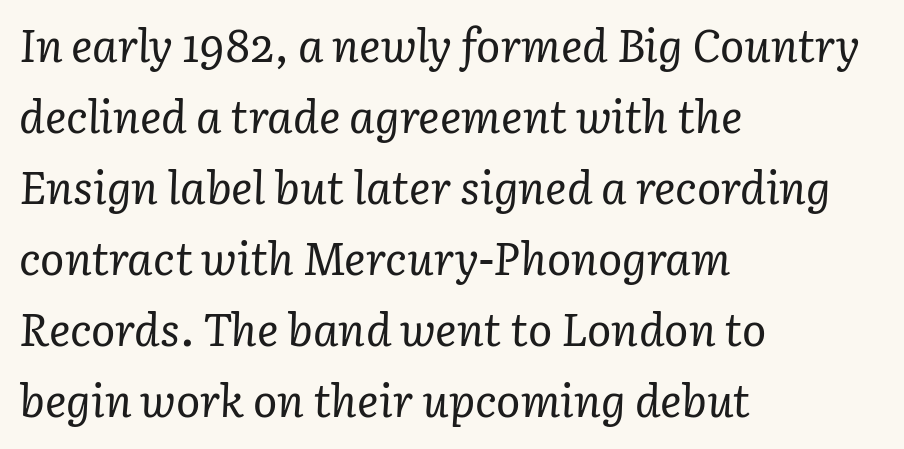
The image shows 45 px regular-weight serif type, italic (leaning right); set left-aligned, normal line spacing (1.58x), normal letter spacing, not underlined; low stroke contrast and a medium x-height.
